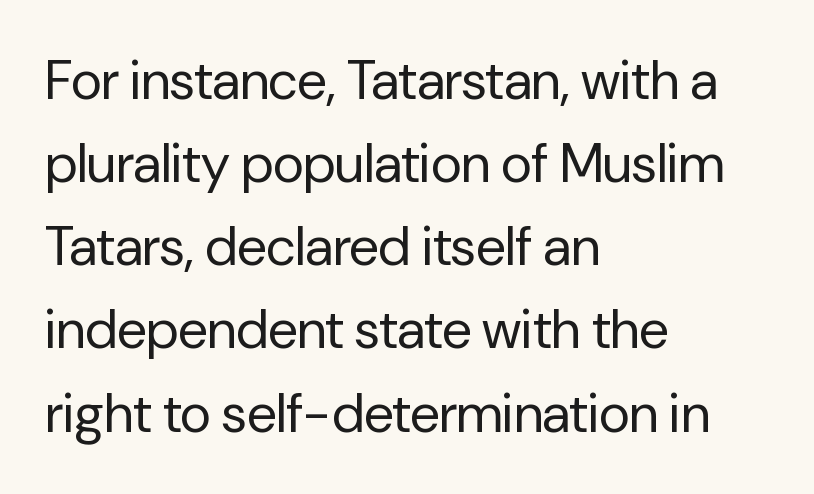
Q: Is the text bold? A: No.
Q: Is the text italic (slanted)? A: No, it is upright.
Q: Is the typeface a serif or a sans-serif typeface? A: Sans-serif.
Q: Is the text underlined? A: No.
Q: How is the paragraph aligned? A: Left-aligned.
Q: Is the spacing between letters normal or unusually wide? A: Normal.
Q: Is the spacing between lines tight, normal or loose? A: Normal.
Q: Width (condensed, normal, or wide)? A: Normal.
Q: Stroke contrast? A: Low.
Q: x-height? A: Medium.
Q: Monospaced? A: No.
